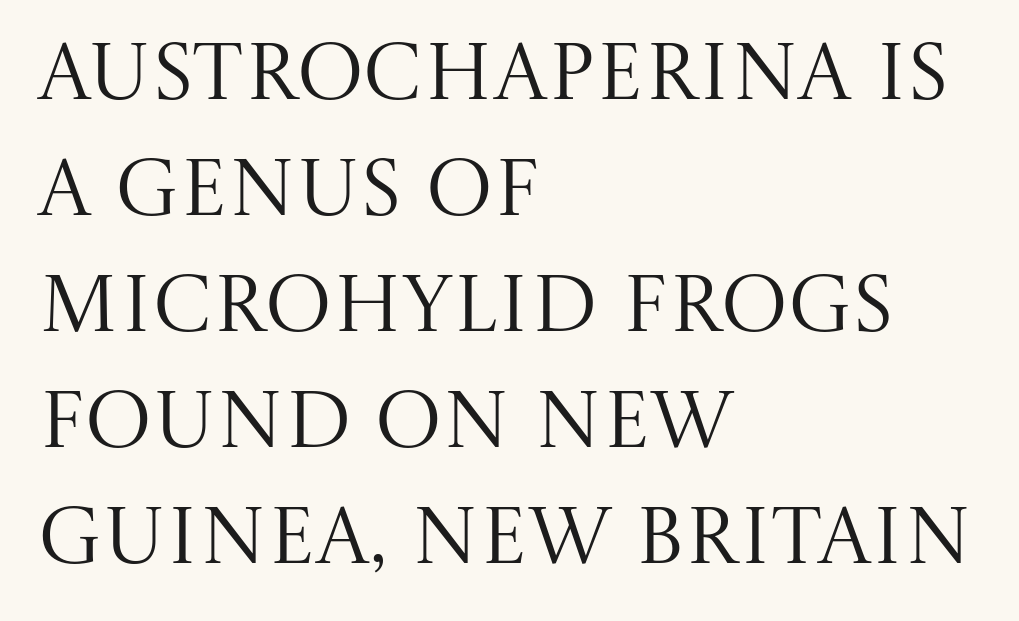
The image shows 80 px regular-weight serif type, upright; set left-aligned, normal line spacing (1.45x), normal letter spacing, not underlined; medium stroke contrast and a large x-height.
